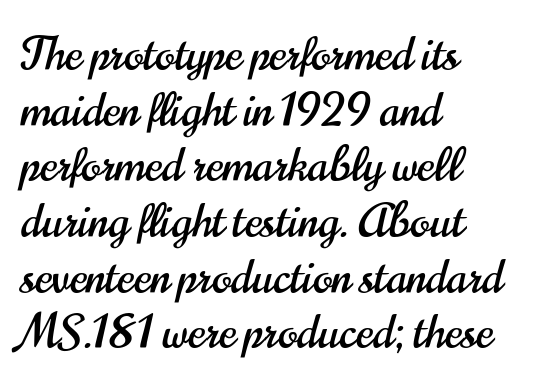
{"serif": "no", "width": "condensed", "stroke_contrast": "high", "x_height": "small", "monospaced": "no", "underline": "no", "align": "left", "line_spacing_ratio": 1.21, "letter_spacing": "normal", "letter_spacing_em": 0.0, "glyph_px": 46}
